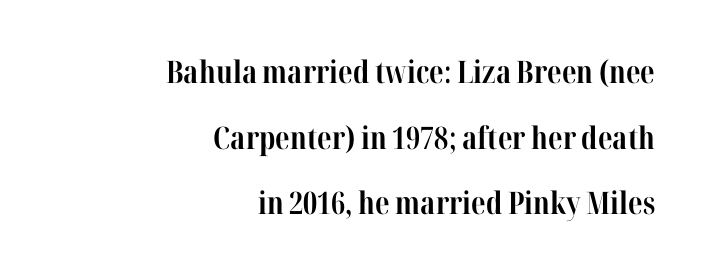
Q: Is the text bold? A: Yes.
Q: Is the text italic (slanted)? A: No, it is upright.
Q: Is the typeface a serif or a sans-serif typeface? A: Serif.
Q: Is the text underlined? A: No.
Q: How is the paragraph aligned? A: Right-aligned.
Q: Is the spacing between letters normal or unusually wide? A: Normal.
Q: Is the spacing between lines tight, normal or loose? A: Loose.
Q: Width (condensed, normal, or wide)? A: Condensed.
Q: Stroke contrast? A: High.
Q: x-height? A: Medium.
Q: Monospaced? A: No.
